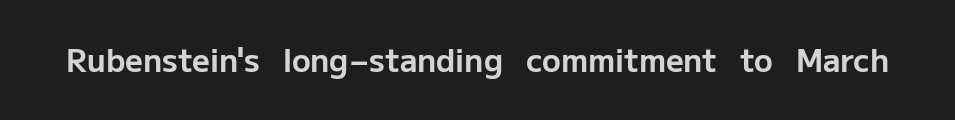
The image shows 31 px bold sans-serif type, upright; set normal letter spacing, not underlined; low stroke contrast and a medium x-height.
